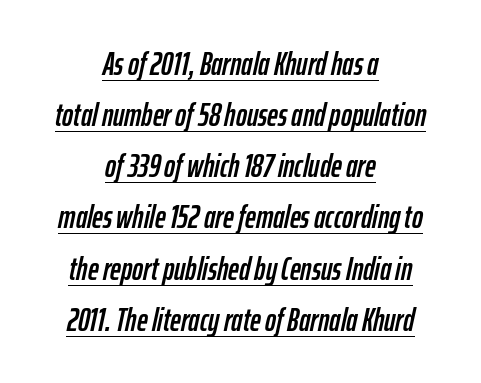
Q: Is the text italic (slanted)? A: Yes, it leans right by about 12 degrees.
Q: Is the text underlined? A: Yes.
Q: How is the paragraph aligned? A: Centered.
Q: Is the spacing between letters normal or unusually wide? A: Normal.
Q: Is the spacing between lines tight, normal or loose? A: Normal.
Q: Width (condensed, normal, or wide)? A: Condensed.
Q: Stroke contrast? A: Low.
Q: x-height? A: Medium.
Q: Monospaced? A: No.
